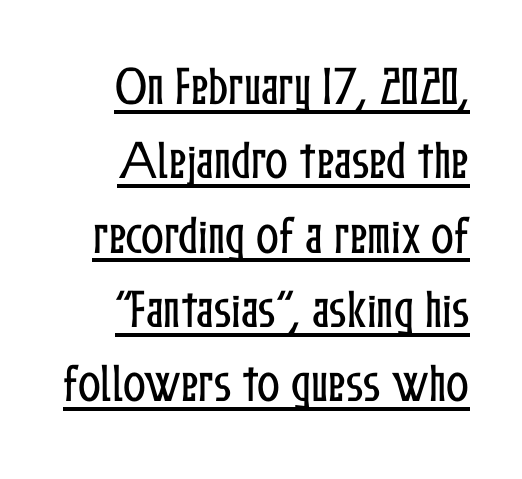
Q: Is the text italic (slanted)? A: No, it is upright.
Q: Is the text underlined? A: Yes.
Q: Is the spacing between letters normal or unusually wide? A: Normal.
Q: Width (condensed, normal, or wide)? A: Condensed.
Q: Stroke contrast? A: Low.
Q: x-height? A: Medium.
Q: Monospaced? A: No.
